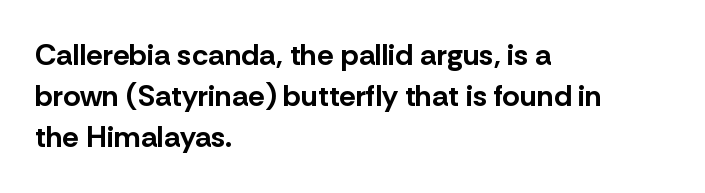
The image shows 30 px bold sans-serif type, upright; set left-aligned, normal line spacing (1.37x), normal letter spacing, not underlined; low stroke contrast and a medium x-height.
